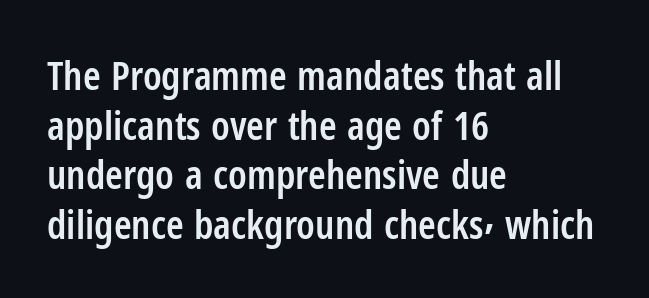
Q: Is the text bold? A: Semi-bold.
Q: Is the text italic (slanted)? A: No, it is upright.
Q: Is the typeface a serif or a sans-serif typeface? A: Sans-serif.
Q: Is the text underlined? A: No.
Q: How is the paragraph aligned? A: Left-aligned.
Q: Is the spacing between letters normal or unusually wide? A: Normal.
Q: Width (condensed, normal, or wide)? A: Condensed.
Q: Stroke contrast? A: Low.
Q: x-height? A: Medium.
Q: Monospaced? A: No.
